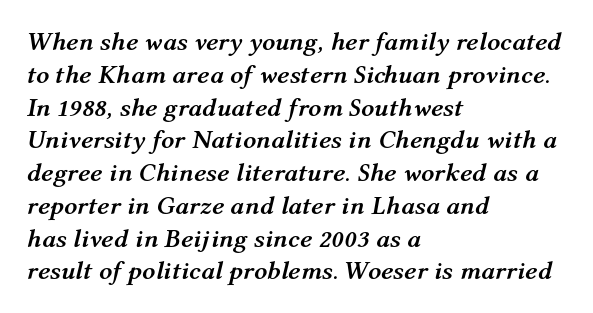
Each row of text sits above clean, open space. Honestly, the letter spacing is just normal — you wouldn't notice it. The text carries the slant typical of an italic or oblique font. The setting favours the left margin, as ordinary paragraphs usually do.
